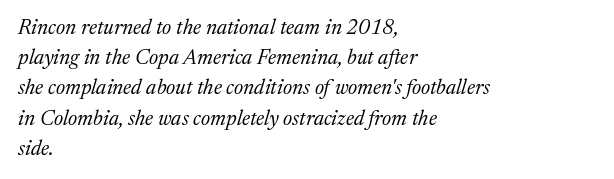
The font is comparable to plain body text, perhaps lighter. How would I describe the line gaps? Plain and ordinary. Leftover space on each line is placed entirely after the last word. Observe the ordinary spacing: letters are neighbours, not strangers. Type without underlining.
